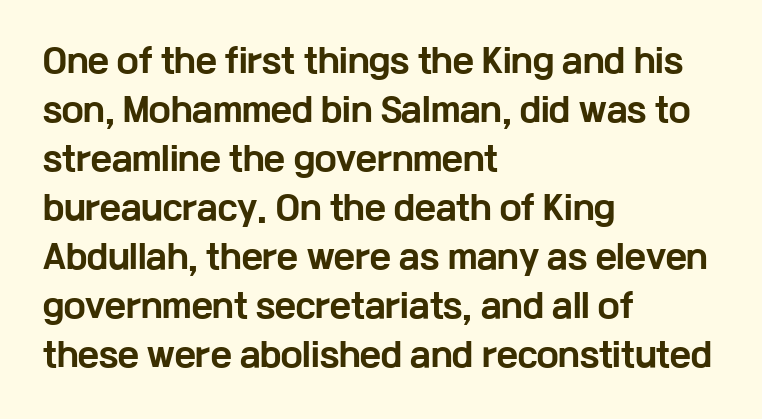
The image shows 32 px bold, wide sans-serif type, upright; set left-aligned, normal line spacing (1.53x), normal letter spacing, not underlined; low stroke contrast and a medium x-height.
